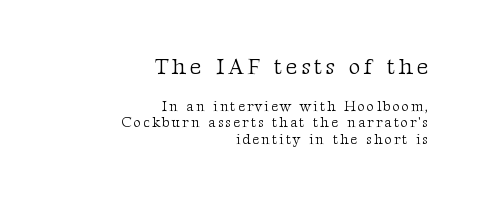
The cut favours lightness, reaching ordinary text weight at its darkest. The ragged edge is on the left, which tells us the setting is flush right. Nobody drew a line under any word here. Italic: no, the glyphs are upright roman.
